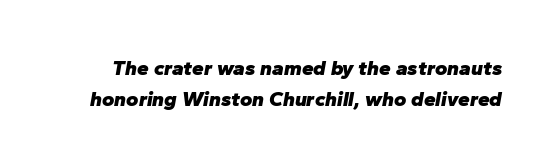
The image shows 21 px bold type, italic (leaning right); set normal line spacing (1.47x), normal letter spacing, not underlined.
